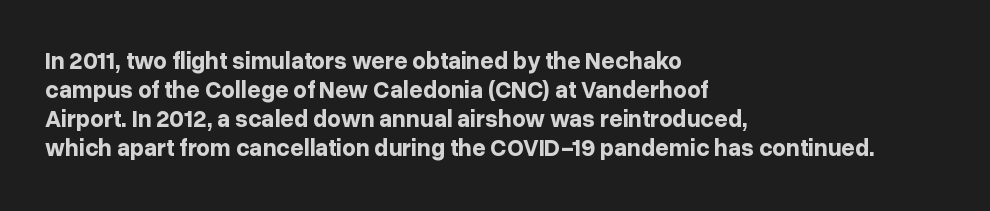
The image shows 24 px bold type, upright; set left-aligned, line spacing 1.21x, normal letter spacing, not underlined.
